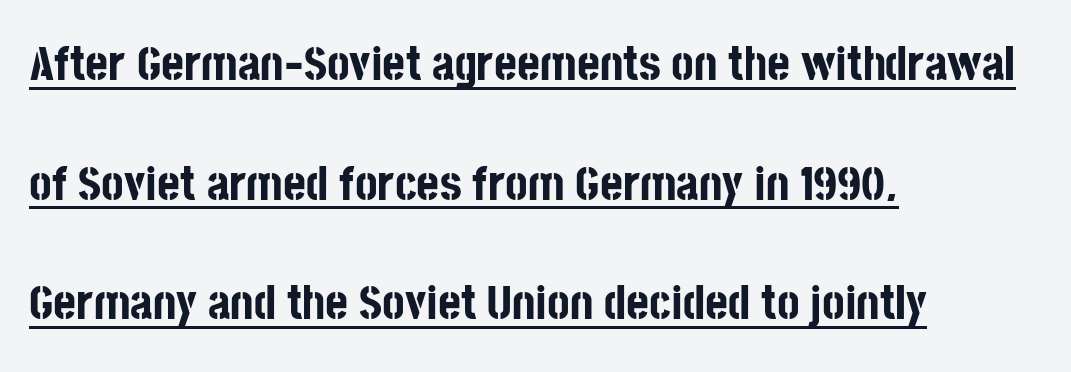
The image shows 49 px bold, condensed sans-serif type, upright; set left-aligned, loose line spacing (2.44x), normal letter spacing, underlined; low stroke contrast and a large x-height.
